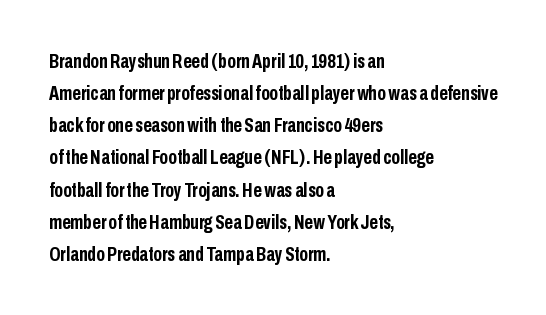
Q: Is the text bold? A: Yes.
Q: Is the text italic (slanted)? A: No, it is upright.
Q: Is the text underlined? A: No.
Q: How is the paragraph aligned? A: Left-aligned.
Q: Is the spacing between letters normal or unusually wide? A: Normal.
Q: Is the spacing between lines tight, normal or loose? A: Normal.
